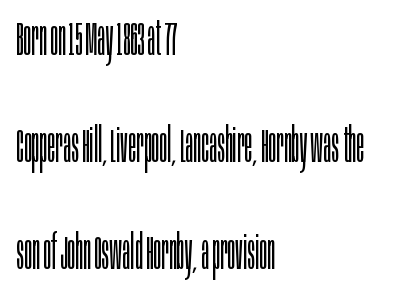
Q: Is the text bold? A: No.
Q: Is the text italic (slanted)? A: No, it is upright.
Q: Is the typeface a serif or a sans-serif typeface? A: Sans-serif.
Q: Is the text underlined? A: No.
Q: How is the paragraph aligned? A: Left-aligned.
Q: Is the spacing between letters normal or unusually wide? A: Normal.
Q: Is the spacing between lines tight, normal or loose? A: Loose.
Q: Width (condensed, normal, or wide)? A: Condensed.
Q: Stroke contrast? A: Low.
Q: x-height? A: Large.
Q: Monospaced? A: No.
